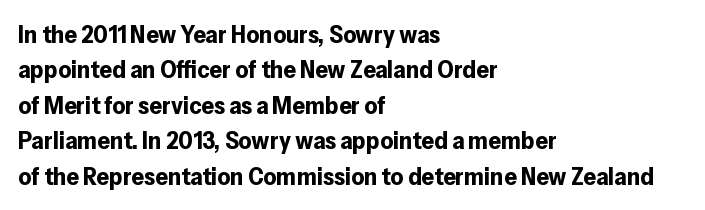
The strokes are fattened all the way to bold. Does the copy run flush right? No — it runs flush left. The face used here is rendered with its standard letterfit. Does the leading feel generous? No, just average. The typography opts for an upright posture over an oblique one.
